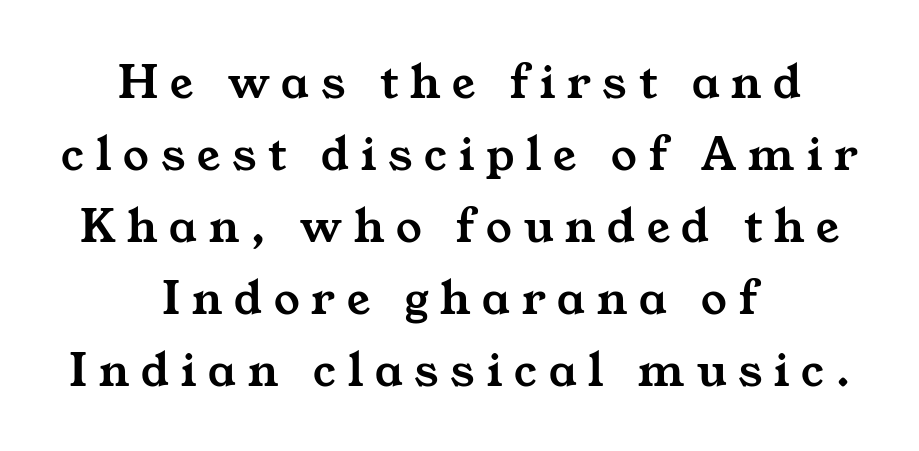
{"serif": "yes", "width": "wide", "stroke_contrast": "medium", "x_height": "medium", "monospaced": "no", "underline": "no", "align": "center", "line_spacing": "normal", "line_spacing_ratio": 1.41, "letter_spacing": "wide", "letter_spacing_em": 0.23, "glyph_px": 51}
